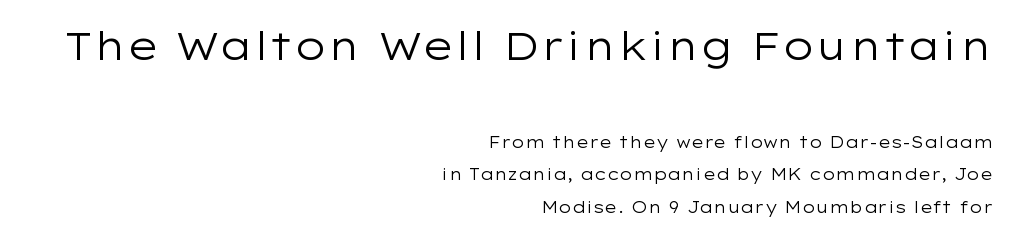
{"serif": "no", "italic": "no", "bold": "no", "weight": "regular", "width": "wide", "stroke_contrast": "low", "x_height": "medium", "monospaced": "no", "underline": "no", "align": "right", "line_spacing": "loose", "line_spacing_ratio": 2.04, "letter_spacing": "normal", "letter_spacing_em": 0.0, "larger_block": "first", "size_ratio": 2.44, "glyph_px": 39}
